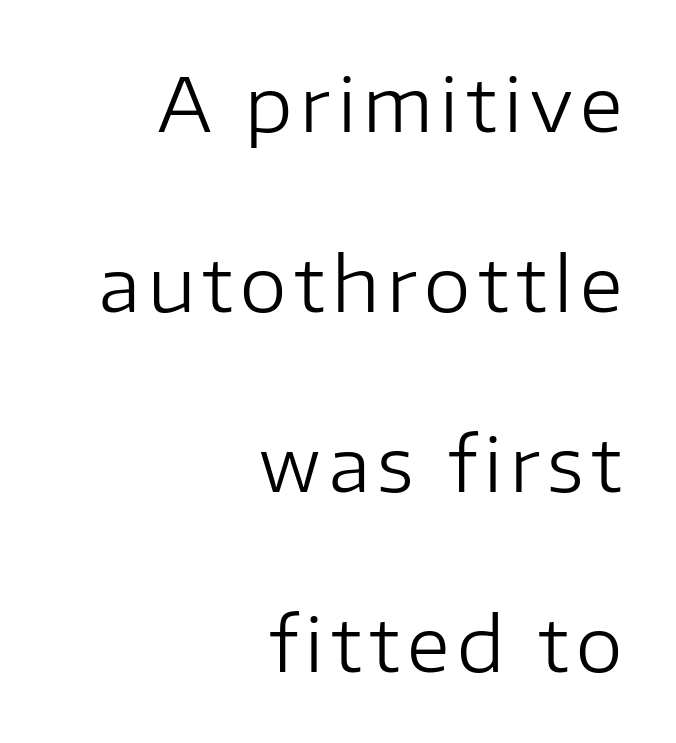
{"serif": "no", "italic": "no", "bold": "no", "weight": "regular", "width": "normal", "stroke_contrast": "low", "x_height": "medium", "monospaced": "no", "underline": "no", "align": "right", "line_spacing": "loose", "line_spacing_ratio": 2.4, "glyph_px": 75}
